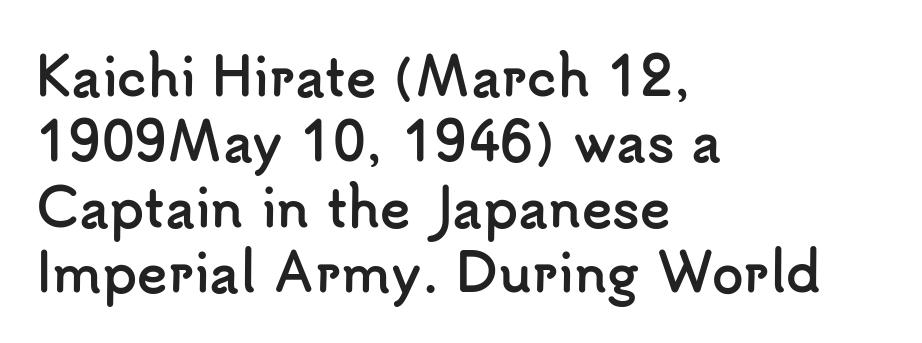
{"serif": "no", "italic": "no", "bold": "yes", "weight": "semibold", "width": "normal", "stroke_contrast": "low", "x_height": "small", "monospaced": "no", "underline": "no", "align": "left", "line_spacing": "normal", "line_spacing_ratio": 1.28, "letter_spacing": "normal", "letter_spacing_em": 0.0, "glyph_px": 51}
